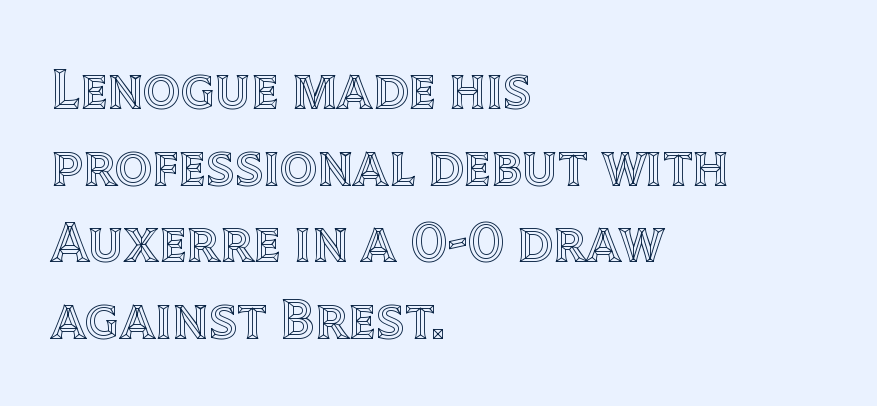
Q: Is the text italic (slanted)? A: No, it is upright.
Q: Is the text underlined? A: No.
Q: How is the paragraph aligned? A: Left-aligned.
Q: Is the spacing between letters normal or unusually wide? A: Normal.
Q: Is the spacing between lines tight, normal or loose? A: Normal.
Q: Width (condensed, normal, or wide)? A: Normal.
Q: x-height? A: Large.
Q: Monospaced? A: No.
